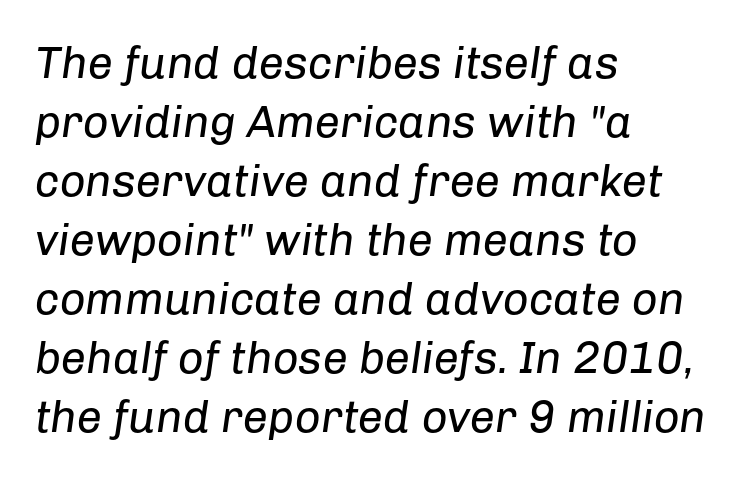
The image shows 45 px regular-weight type, italic (leaning right); set left-aligned, normal line spacing (1.31x), normal letter spacing, not underlined; low stroke contrast and a medium x-height.
